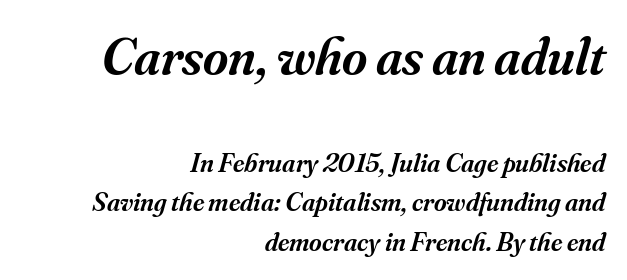
The image shows 54 px semibold serif type, italic (leaning right); set right-aligned, normal line spacing (1.47x), normal letter spacing, not underlined; the first (top) block is 2.0x larger; medium stroke contrast and a small x-height.
